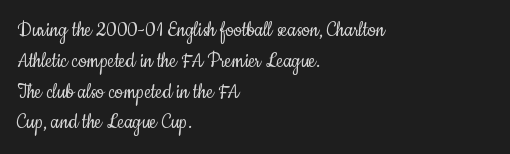
The image shows 23 px text type; set left-aligned, normal line spacing (1.34x), normal letter spacing, not underlined.
